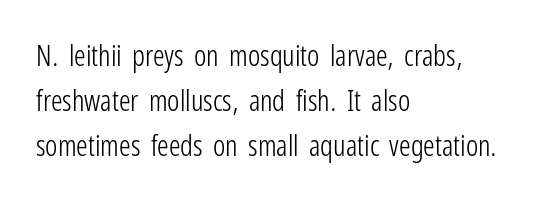
{"serif": "no", "italic": "no", "bold": "no", "weight": "light", "width": "condensed", "stroke_contrast": "low", "x_height": "medium", "monospaced": "no", "underline": "no", "align": "left", "line_spacing": "normal", "line_spacing_ratio": 1.56, "letter_spacing": "normal", "letter_spacing_em": 0.0, "glyph_px": 29}
